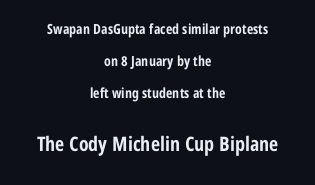
Q: Is the text bold? A: Yes.
Q: Is the text italic (slanted)? A: No, it is upright.
Q: Is the text underlined? A: No.
Q: How is the paragraph aligned? A: Centered.
Q: Is the spacing between letters normal or unusually wide? A: Normal.
Q: Is the spacing between lines tight, normal or loose? A: Loose.
Q: Which block of text is set in a larger size, the first (top) or the second (bottom)? A: The second (bottom) one.
